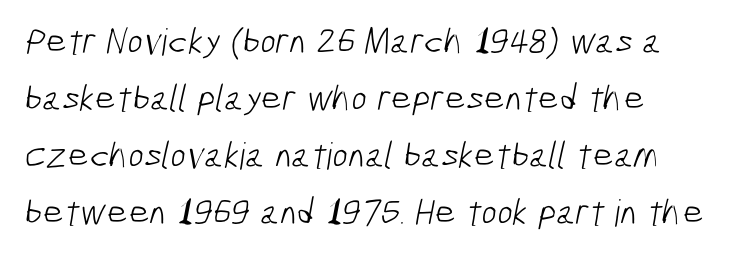
Observe the absence of serifs on each vertical stroke in this sample. No heavy texture on the line: the type isn't bold. Letter spacing: default. Underline: absent.
